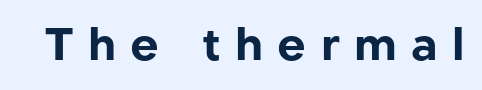
{"serif": "no", "italic": "no", "bold": "yes", "weight": "bold", "width": "normal", "stroke_contrast": "low", "x_height": "medium", "monospaced": "no", "underline": "no", "letter_spacing": "wide", "letter_spacing_em": 0.32, "glyph_px": 45}
